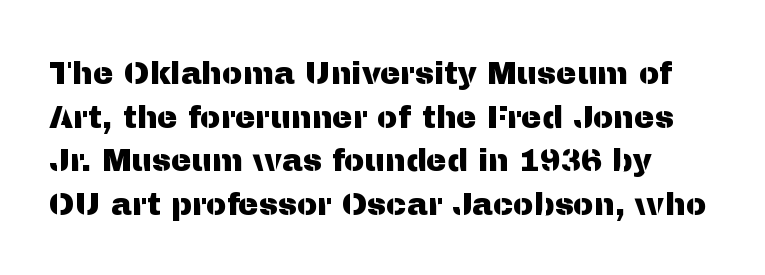
Does the type have serifs? No, each stem ends abruptly. The rendering uses natural spacing where letterforms have individual widths. Successive baselines arrive at the customary interval. Nope, not italic — everything's standing straight. Clear beneath every line of the passage. Between one letter and the next there's only the usual sliver of space.
